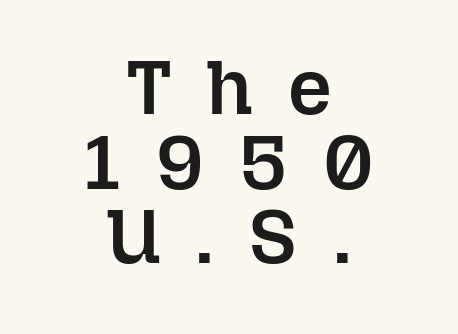
Leading is clearly below the norm, producing a dense column. The rendering uses natural spacing where letterforms have individual widths. Notice how the stems are strictly vertical — no italics here. Descenders are the only things crossing below the line. Glyph-to-glyph distance is far greater than everyday printed text. The text block is weighted toward neither margin, spreading evenly from the middle.
